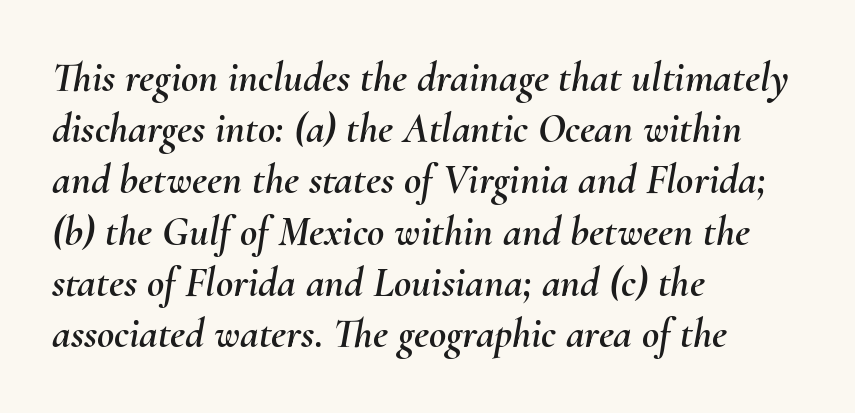
{"italic": "yes", "lean": "right", "slant_degrees": 10, "width": "normal", "stroke_contrast": "medium", "x_height": "small", "monospaced": "no", "underline": "no", "align": "left", "line_spacing_ratio": 1.22, "letter_spacing": "normal", "letter_spacing_em": 0.0, "glyph_px": 42}
